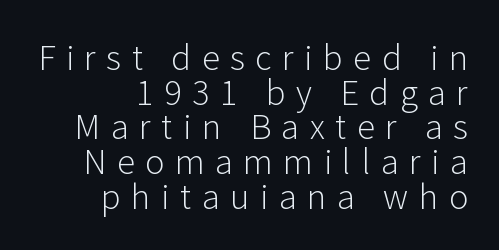
Just letters on the line, the space beneath them empty. Spacing between characters has been opened up far beyond the box default. Is this a sans? Yes — the strokes have no serifs. Italic? Not at all — the glyphs are vertical. A student would call this right alignment; a typographer would say flush right, rag left.
